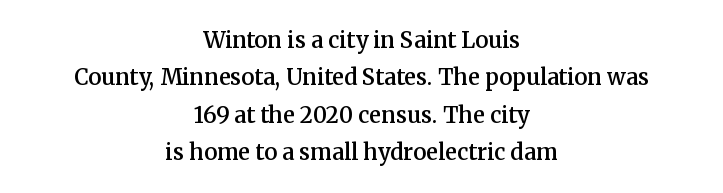
The image shows 22 px text type, upright; set centered, normal line spacing (1.7x), normal letter spacing, not underlined.
